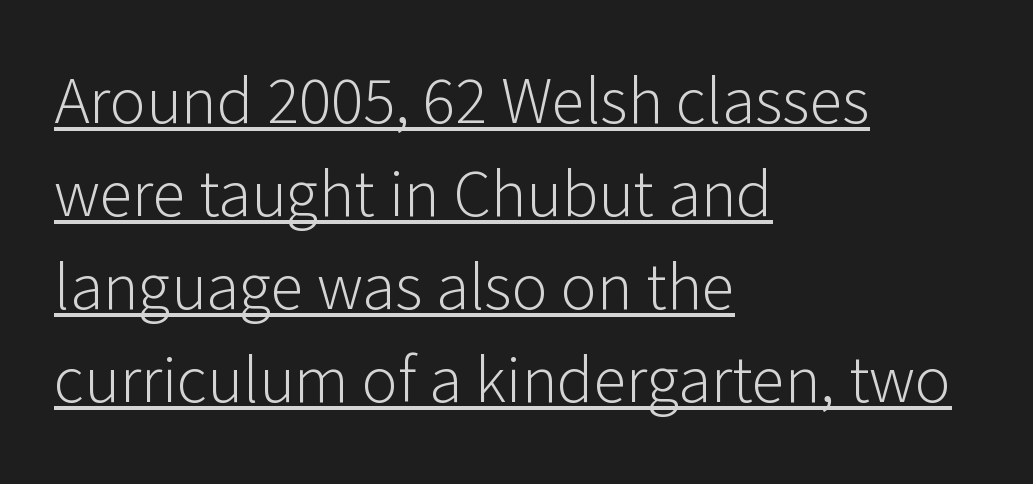
Q: Is the text bold? A: No.
Q: Is the text italic (slanted)? A: No, it is upright.
Q: Is the typeface a serif or a sans-serif typeface? A: Sans-serif.
Q: Is the text underlined? A: Yes.
Q: How is the paragraph aligned? A: Left-aligned.
Q: Is the spacing between letters normal or unusually wide? A: Normal.
Q: Is the spacing between lines tight, normal or loose? A: Normal.
Q: Width (condensed, normal, or wide)? A: Normal.
Q: Stroke contrast? A: Low.
Q: x-height? A: Medium.
Q: Monospaced? A: No.
